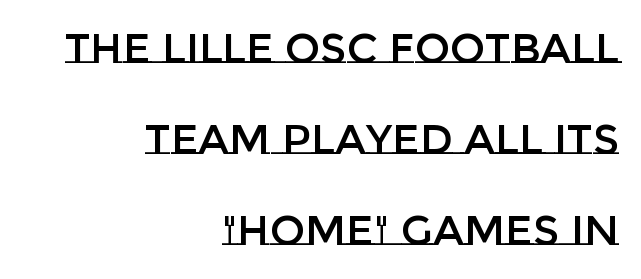
Q: Is the text italic (slanted)? A: No, it is upright.
Q: Is the text underlined? A: No.
Q: How is the paragraph aligned? A: Right-aligned.
Q: Is the spacing between letters normal or unusually wide? A: Normal.
Q: Is the spacing between lines tight, normal or loose? A: Loose.
Q: Width (condensed, normal, or wide)? A: Normal.
Q: Stroke contrast? A: Low.
Q: x-height? A: Large.
Q: Monospaced? A: No.
